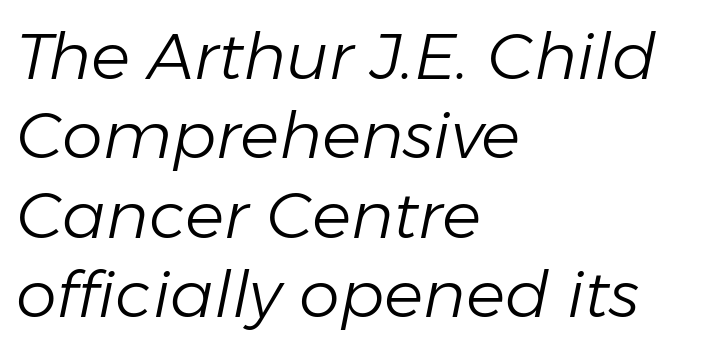
This is oblique type, the kind used for emphasis or titles. Anything drawn beneath the words? Only blank space. The rag falls on the right side of this text block. The cut favours lightness, reaching ordinary text weight at its darkest. These lines are rendered in a variable-pitch font.
